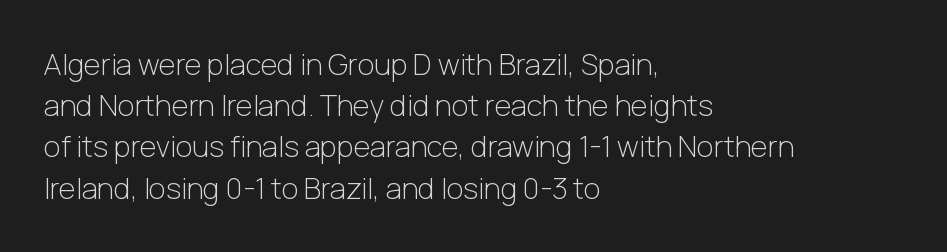
Observe the absence of serifs on each vertical stroke in this sample. Underlining? Definitely not there. Every stem runs plumb, perpendicular to the baseline. The face looks like a standard text weight, possibly lighter. You could call the tracking neutral — neither tight nor loose. In terms of leading, this rendering sits right in the middle.
